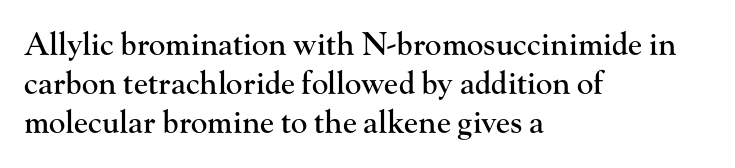
Short note: letters normally spaced. The words here are not underlined. These lines are rendered in a variable-pitch font. Are there feet on the stems? There are — it's a serif. Left-aligned paragraph, ragged on the right. When letters stand straight like this, we call the style roman or upright.
